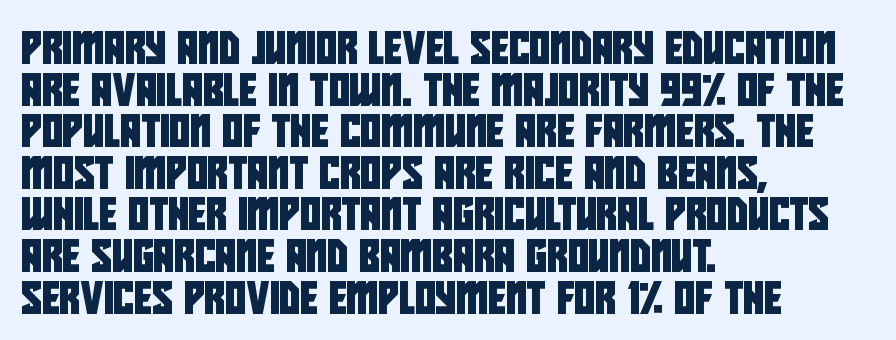
Layout note: lines flush left. Serif or sans? Sans — the stroke terminals are bare. Caption: standard tracking, unaltered. Normally led — the rows are evenly, conventionally spaced. Note the varied advance widths — an 'i' is clearly narrower than an 'm'.
